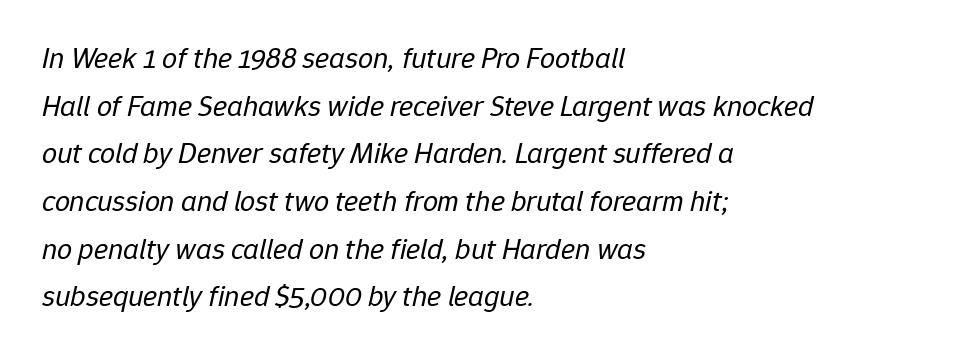
Q: Is the text bold? A: No.
Q: Is the text italic (slanted)? A: Yes, it leans right by about 12 degrees.
Q: Is the text underlined? A: No.
Q: How is the paragraph aligned? A: Left-aligned.
Q: Is the spacing between letters normal or unusually wide? A: Normal.
Q: Is the spacing between lines tight, normal or loose? A: Normal.
Q: Width (condensed, normal, or wide)? A: Normal.
Q: Stroke contrast? A: Low.
Q: x-height? A: Medium.
Q: Monospaced? A: No.
